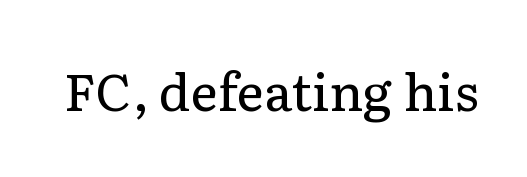
Q: Is the text bold? A: No.
Q: Is the text italic (slanted)? A: No, it is upright.
Q: Is the typeface a serif or a sans-serif typeface? A: Serif.
Q: Is the text underlined? A: No.
Q: Is the spacing between letters normal or unusually wide? A: Normal.
Q: Width (condensed, normal, or wide)? A: Normal.
Q: Stroke contrast? A: Low.
Q: x-height? A: Medium.
Q: Monospaced? A: No.
